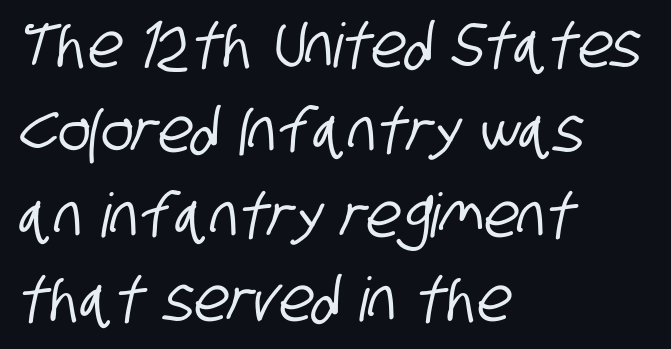
{"serif": "no", "width": "condensed", "stroke_contrast": "low", "x_height": "large", "monospaced": "no", "underline": "no", "align": "left", "line_spacing": "normal", "line_spacing_ratio": 1.39, "letter_spacing": "normal", "letter_spacing_em": 0.0, "glyph_px": 61}
